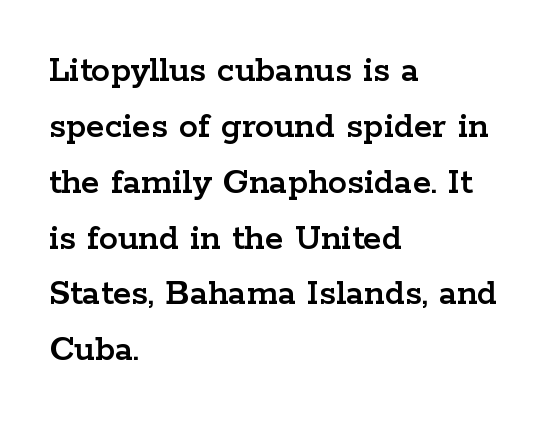
The image shows 38 px wide serif type, upright; set left-aligned, normal line spacing (1.47x), normal letter spacing, not underlined; low stroke contrast and a medium x-height.
